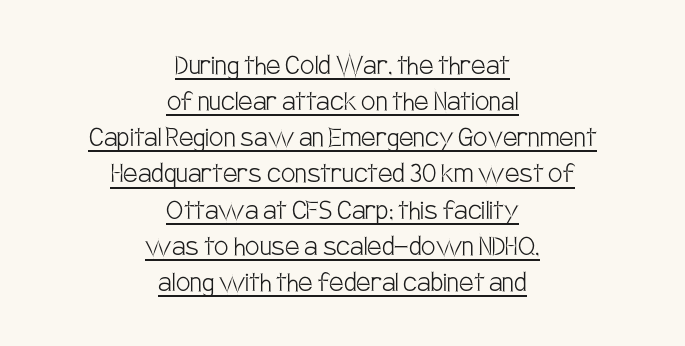
{"serif": "no", "italic": "no", "bold": "no", "weight": "light", "width": "condensed", "stroke_contrast": "low", "x_height": "large", "monospaced": "no", "underline": "yes", "align": "center", "line_spacing": "tight", "line_spacing_ratio": 1.13, "letter_spacing": "normal", "letter_spacing_em": 0.0, "glyph_px": 32}
